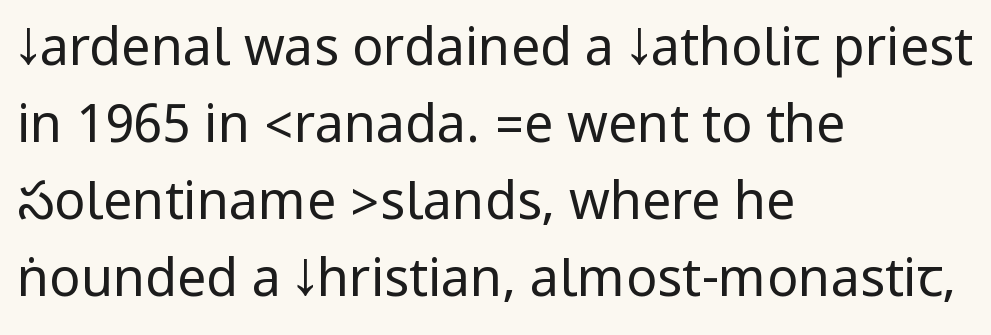
{"serif": "no", "italic": "no", "bold": "no", "weight": "regular", "width": "condensed", "stroke_contrast": "low", "underline": "no", "align": "left", "line_spacing": "normal", "line_spacing_ratio": 1.48, "letter_spacing": "normal", "letter_spacing_em": 0.0, "glyph_px": 52}
